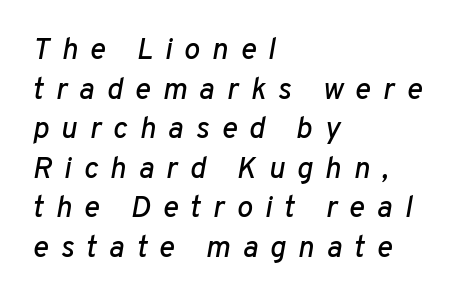
Q: Is the text italic (slanted)? A: Yes, it leans right by about 10 degrees.
Q: Is the text underlined? A: No.
Q: How is the paragraph aligned? A: Left-aligned.
Q: Is the spacing between letters normal or unusually wide? A: Unusually wide.
Q: Is the spacing between lines tight, normal or loose? A: Normal.
Q: Width (condensed, normal, or wide)? A: Normal.
Q: Stroke contrast? A: Low.
Q: x-height? A: Medium.
Q: Monospaced? A: No.
